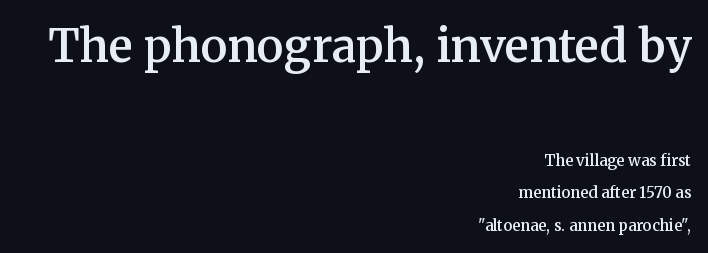
The lettering holds an erect, upright posture throughout. You can tell from the footed stems that serif type was used. Stems and bowls a touch heavier than normal — semibold. Character widths vary here, with narrow letters taking less room than wide ones.
